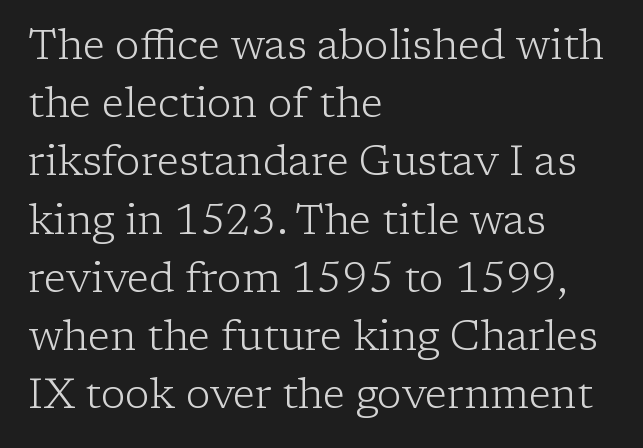
{"serif": "yes", "italic": "no", "bold": "no", "weight": "light", "width": "normal", "stroke_contrast": "low", "x_height": "medium", "monospaced": "no", "underline": "no", "align": "left", "line_spacing": "normal", "line_spacing_ratio": 1.42, "letter_spacing": "normal", "letter_spacing_em": 0.0, "glyph_px": 41}
